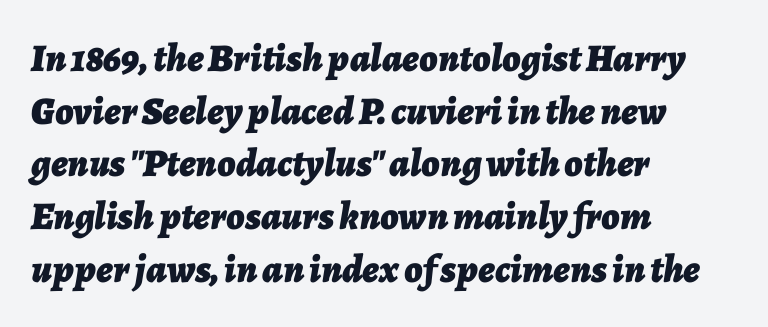
What weight is shown? A full bold with thick strokes. The rendering applies a slant to the glyphs. The space beneath each line is pristine and unruled. Is this a fixed-width face? No — the glyphs have proportional, varying widths. Leftover space on each line is placed entirely after the last word. In terms of letterspacing, this is plain default setting.
